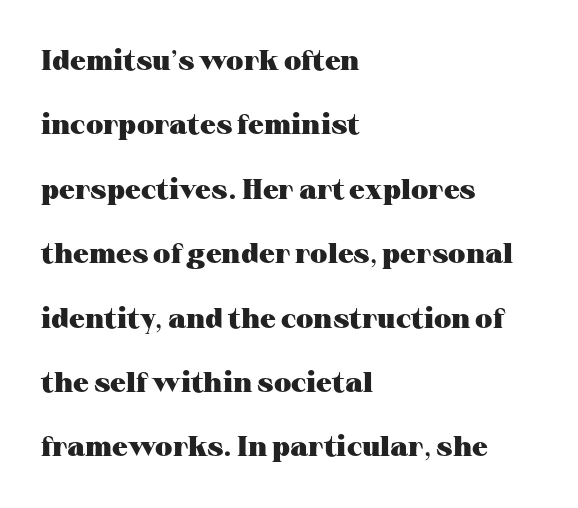
{"serif": "yes", "italic": "no", "bold": "yes", "weight": "heavy", "width": "wide", "stroke_contrast": "medium", "x_height": "medium", "monospaced": "no", "underline": "no", "align": "left", "line_spacing": "loose", "line_spacing_ratio": 2.3, "letter_spacing": "normal", "letter_spacing_em": 0.0, "glyph_px": 28}
